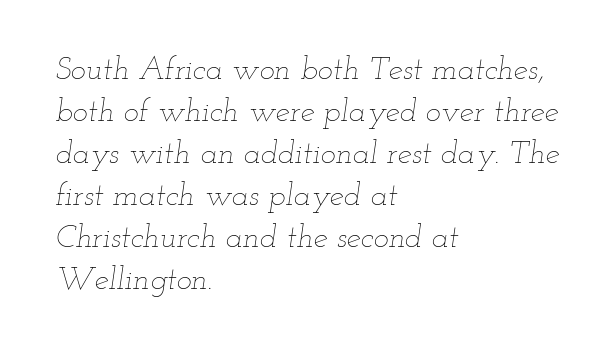
Q: Is the text bold? A: No.
Q: Is the text italic (slanted)? A: Yes, it leans right by about 12 degrees.
Q: Is the text underlined? A: No.
Q: How is the paragraph aligned? A: Left-aligned.
Q: Is the spacing between letters normal or unusually wide? A: Normal.
Q: Is the spacing between lines tight, normal or loose? A: Normal.
Q: Width (condensed, normal, or wide)? A: Wide.
Q: Stroke contrast? A: Low.
Q: x-height? A: Small.
Q: Monospaced? A: No.
